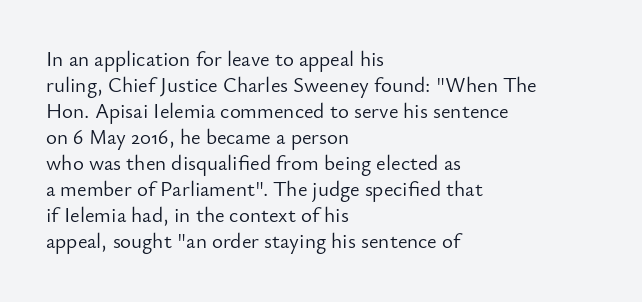
The image shows 21 px text type, upright; set left-aligned, line spacing 1.24x, normal letter spacing, not underlined.
